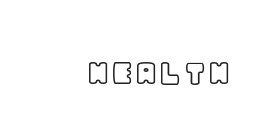
The image shows 39 px text type, upright; set normal letter spacing, not underlined; a large x-height.
